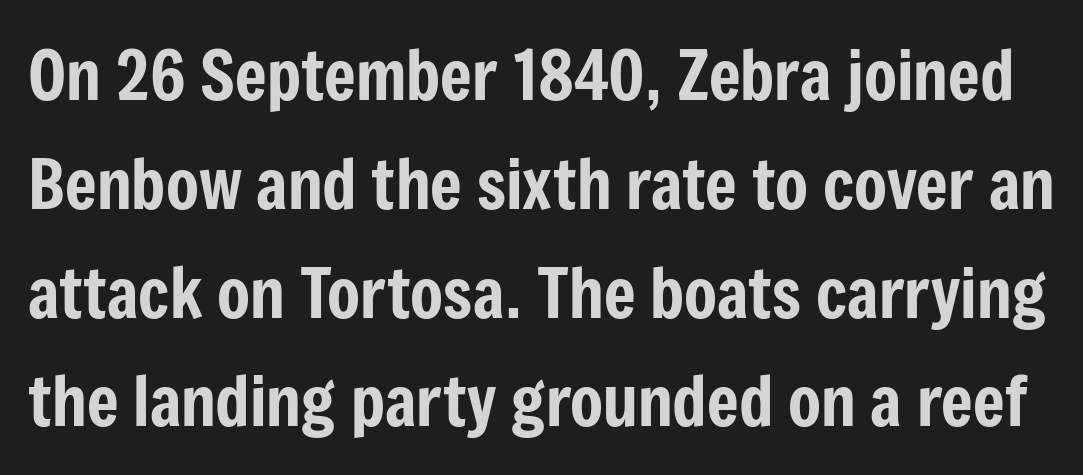
{"serif": "no", "italic": "no", "width": "condensed", "stroke_contrast": "low", "x_height": "medium", "monospaced": "no", "underline": "no", "line_spacing": "normal", "line_spacing_ratio": 1.6, "letter_spacing": "normal", "letter_spacing_em": 0.0, "glyph_px": 68}
